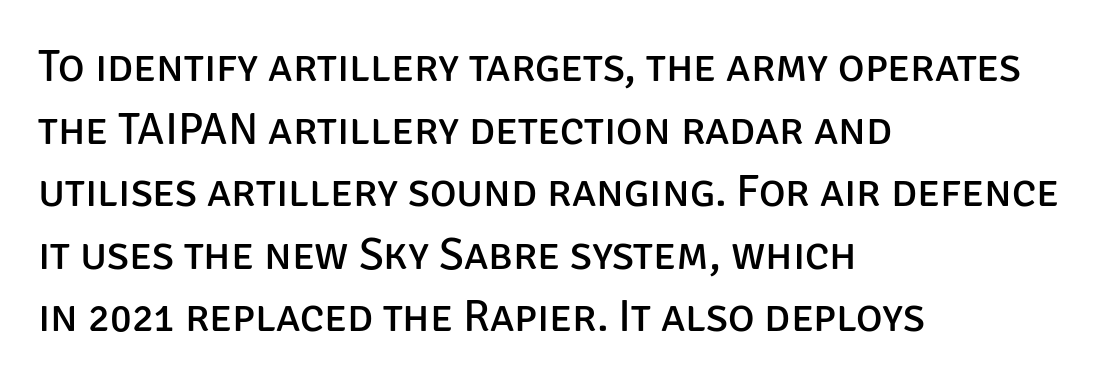
These lines were composed using upright roman letters. Unbolded letterforms with no extra heft. No feet cap the strokes, marking this as sans-serif type. Short and long lines alike share a common starting point at left. The passage shown is not underscored anywhere. One glance says typical: line gaps are just what's usual.
